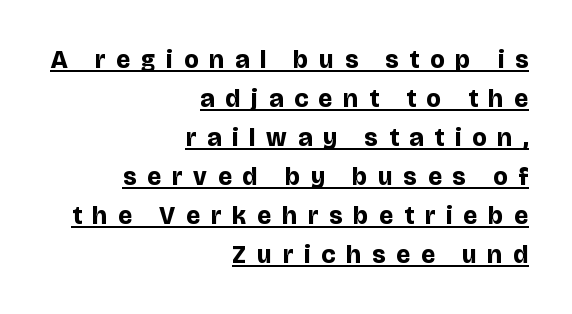
The image shows 25 px bold type, upright; set right-aligned, normal line spacing (1.56x), unusually wide letter spacing (+0.44 em), underlined.
